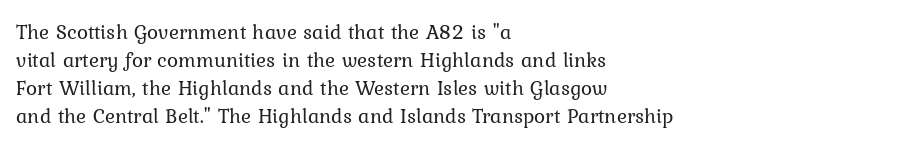
The paragraph has a hard left edge and a soft right edge. Rows of type keep a routine distance in the vertical direction. The letters sit at their default tracking, neither squeezed nor spread. Posture: vertical.
